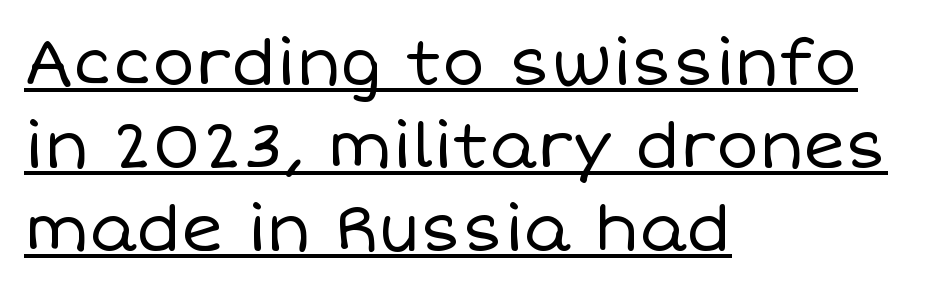
The image shows 64 px regular-weight type, upright; set left-aligned, normal line spacing (1.3x), normal letter spacing, underlined; low stroke contrast and a large x-height.
